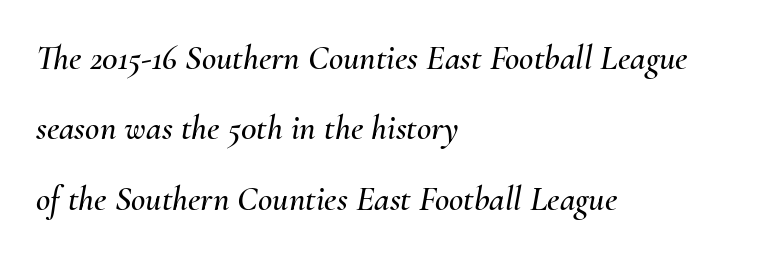
{"italic": "yes", "lean": "right", "slant_degrees": 10, "width": "normal", "stroke_contrast": "medium", "x_height": "small", "monospaced": "no", "underline": "no", "align": "left", "line_spacing": "loose", "line_spacing_ratio": 2.01, "letter_spacing": "normal", "letter_spacing_em": 0.0, "glyph_px": 35}
